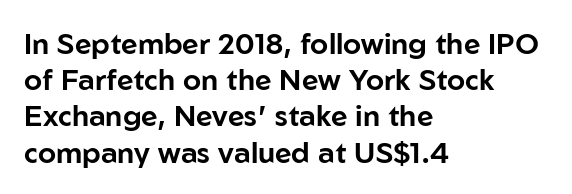
The image shows 29 px sans-serif type, upright; set left-aligned, normal line spacing (1.25x), normal letter spacing, not underlined; low stroke contrast and a medium x-height.
